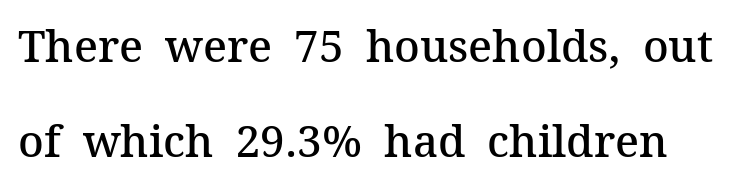
{"serif": "yes", "italic": "no", "bold": "semi", "weight": "semibold", "width": "normal", "stroke_contrast": "medium", "x_height": "medium", "monospaced": "no", "underline": "no", "line_spacing": "loose", "line_spacing_ratio": 2.16, "letter_spacing": "normal", "letter_spacing_em": 0.0, "glyph_px": 44}
